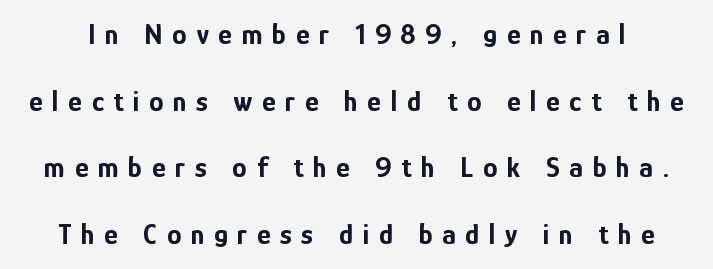
{"serif": "no", "italic": "no", "bold": "yes", "weight": "bold", "width": "condensed", "stroke_contrast": "low", "x_height": "medium", "monospaced": "no", "underline": "no", "line_spacing": "loose", "line_spacing_ratio": 2.3, "letter_spacing": "wide", "letter_spacing_em": 0.33, "glyph_px": 29}
